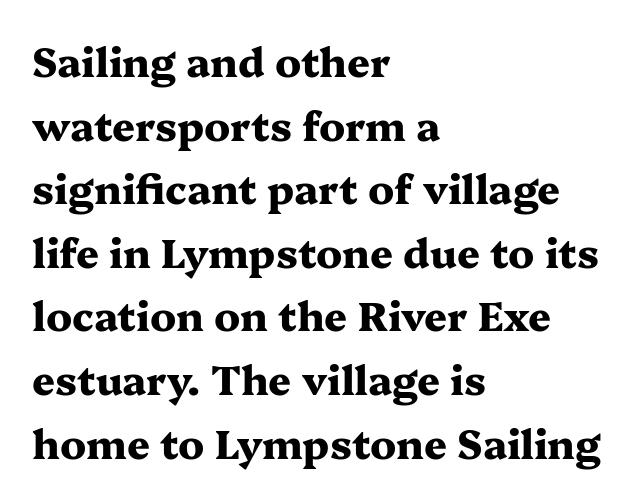
{"serif": "yes", "italic": "no", "bold": "yes", "weight": "heavy", "width": "wide", "stroke_contrast": "medium", "x_height": "medium", "monospaced": "no", "underline": "no", "align": "left", "line_spacing": "normal", "line_spacing_ratio": 1.59, "letter_spacing": "normal", "letter_spacing_em": 0.0, "glyph_px": 40}
